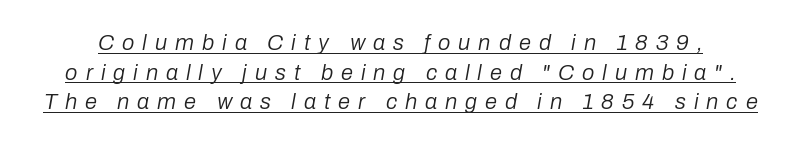
Q: Is the text bold? A: No.
Q: Is the text italic (slanted)? A: Yes, it leans right by about 10 degrees.
Q: Is the text underlined? A: Yes.
Q: Is the spacing between letters normal or unusually wide? A: Unusually wide.
Q: Is the spacing between lines tight, normal or loose? A: Normal.
